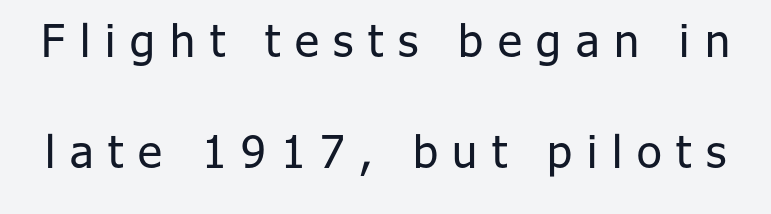
The image shows 45 px regular-weight sans-serif type, upright; set loose line spacing (2.47x), unusually wide letter spacing (+0.33 em), not underlined; low stroke contrast and a medium x-height.
